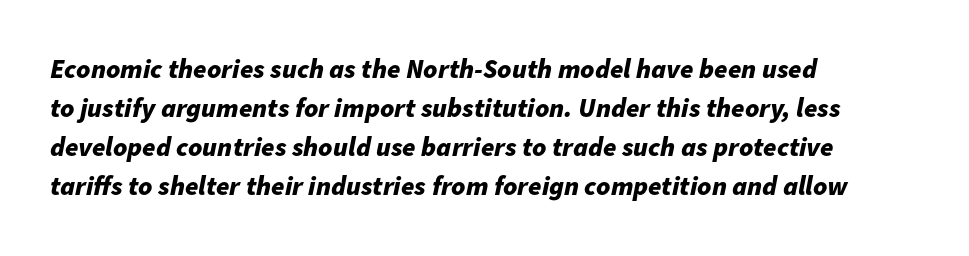
{"italic": "yes", "lean": "right", "slant_degrees": 11, "bold": "yes", "underline": "no", "align": "left", "line_spacing": "normal", "line_spacing_ratio": 1.44, "letter_spacing": "normal", "letter_spacing_em": 0.0, "glyph_px": 27}
